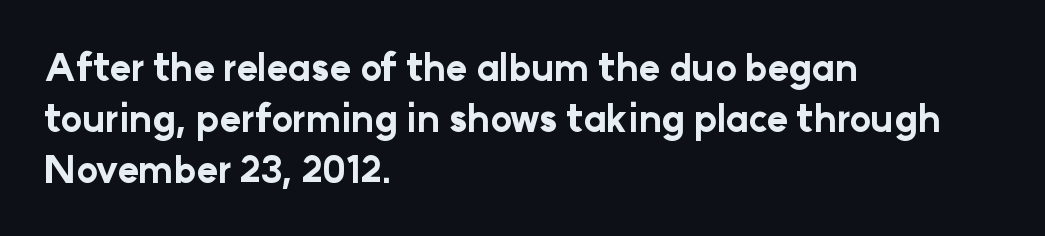
The image shows 36 px bold sans-serif type, upright; set left-aligned, normal line spacing (1.41x), normal letter spacing, not underlined; low stroke contrast and a medium x-height.
